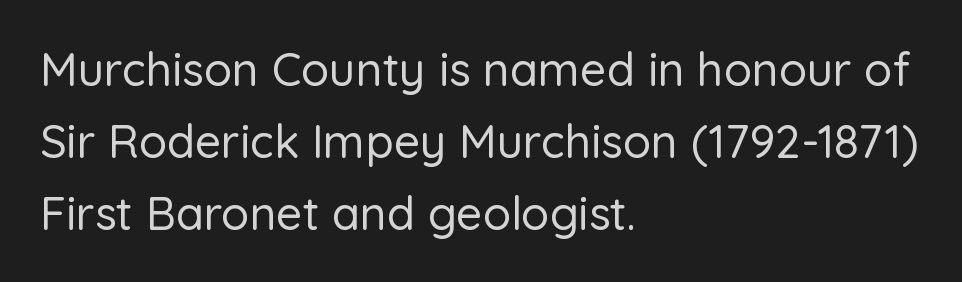
Q: Is the text italic (slanted)? A: No, it is upright.
Q: Is the typeface a serif or a sans-serif typeface? A: Sans-serif.
Q: Is the text underlined? A: No.
Q: How is the paragraph aligned? A: Left-aligned.
Q: Is the spacing between letters normal or unusually wide? A: Normal.
Q: Is the spacing between lines tight, normal or loose? A: Normal.
Q: Width (condensed, normal, or wide)? A: Normal.
Q: Stroke contrast? A: Low.
Q: x-height? A: Medium.
Q: Monospaced? A: No.
